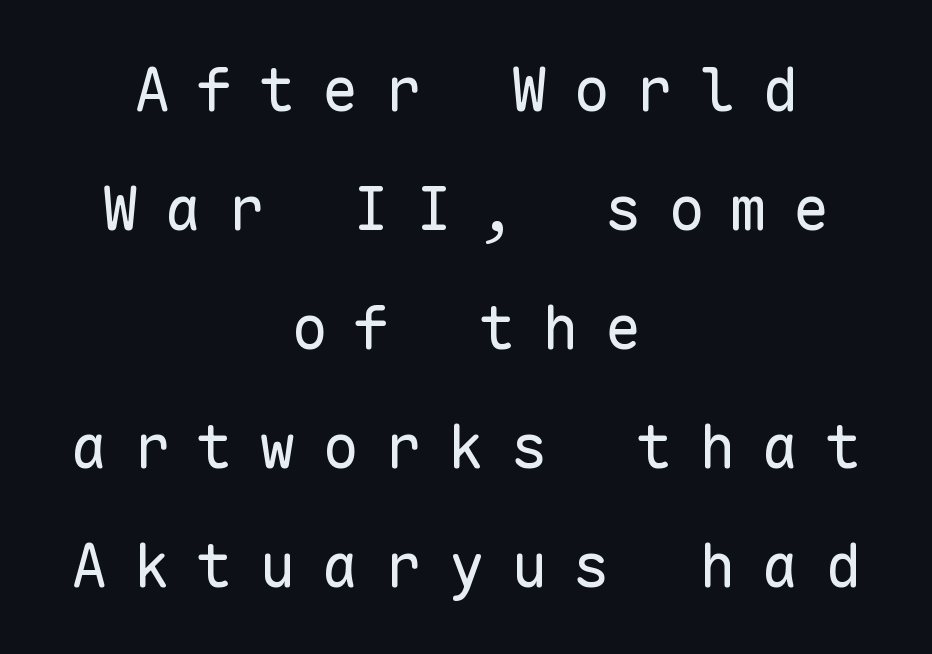
The image shows 61 px regular-weight sans-serif type, upright, monospaced; set centered, loose line spacing (1.95x), unusually wide letter spacing (+0.43 em), not underlined; low stroke contrast and a medium x-height.
